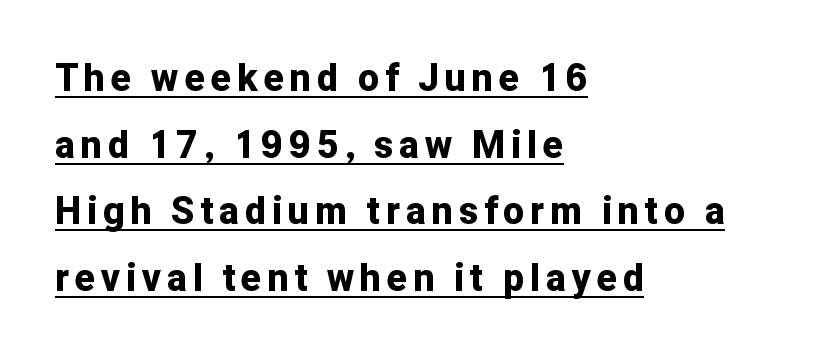
The image shows 37 px bold sans-serif type, upright; set left-aligned, line spacing 1.8x, underlined; low stroke contrast and a medium x-height.
